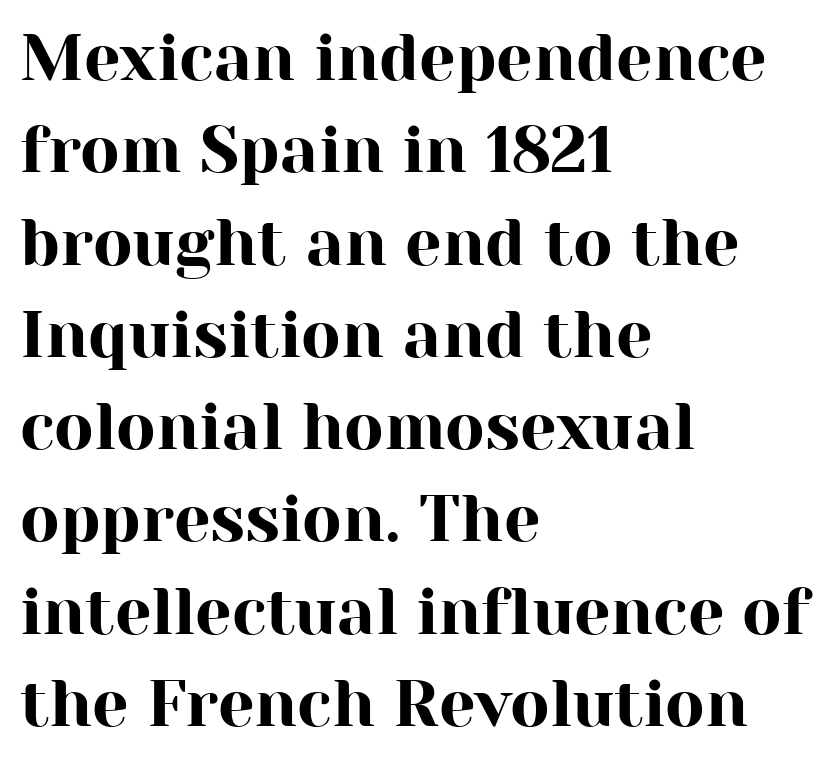
In terms of posture, this sample is upright. A typesetter would call this proportional, since set widths differ per character. The rendering uses a moderate line-height, typical for paragraphs. No extra tracking has been applied to these lines.
